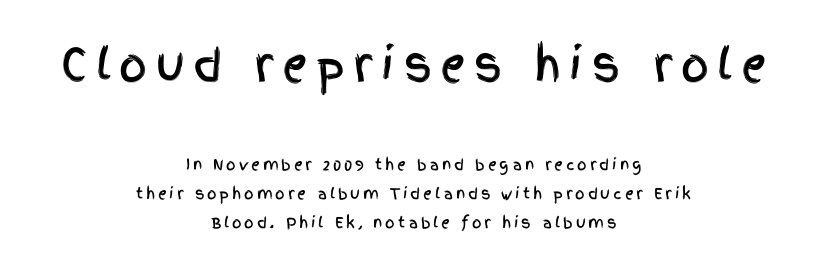
{"serif": "no", "italic": "no", "width": "condensed", "x_height": "large", "monospaced": "no", "underline": "no", "align": "center", "line_spacing": "loose", "line_spacing_ratio": 1.94, "larger_block": "first", "size_ratio": 2.93, "glyph_px": 44}
